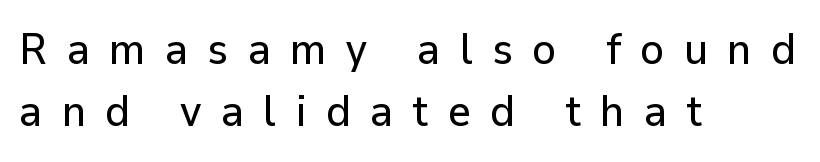
Q: Is the text italic (slanted)? A: No, it is upright.
Q: Is the typeface a serif or a sans-serif typeface? A: Sans-serif.
Q: Is the text underlined? A: No.
Q: How is the paragraph aligned? A: Left-aligned.
Q: Is the spacing between letters normal or unusually wide? A: Unusually wide.
Q: Is the spacing between lines tight, normal or loose? A: Normal.
Q: Width (condensed, normal, or wide)? A: Normal.
Q: Stroke contrast? A: Low.
Q: x-height? A: Medium.
Q: Monospaced? A: No.
